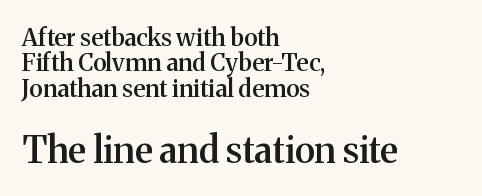
The image shows 36 px semibold serif type, upright; set left-aligned, tight line spacing (1.06x), normal letter spacing, not underlined; the second (bottom) block is 1.5x larger; medium stroke contrast and a medium x-height.
